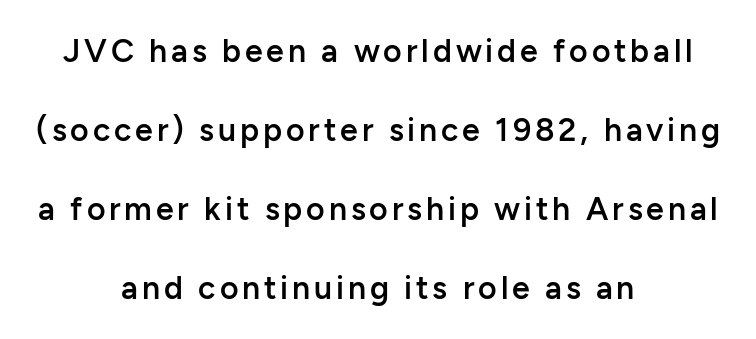
The type family on display is of the sans-serif kind. This is moderately heavy type, rendered in semibold. Neither beginnings nor endings align; midpoints do. The passage shown is not underscored anywhere. Vertically, the passage feels expansive, rows floating well apart.
